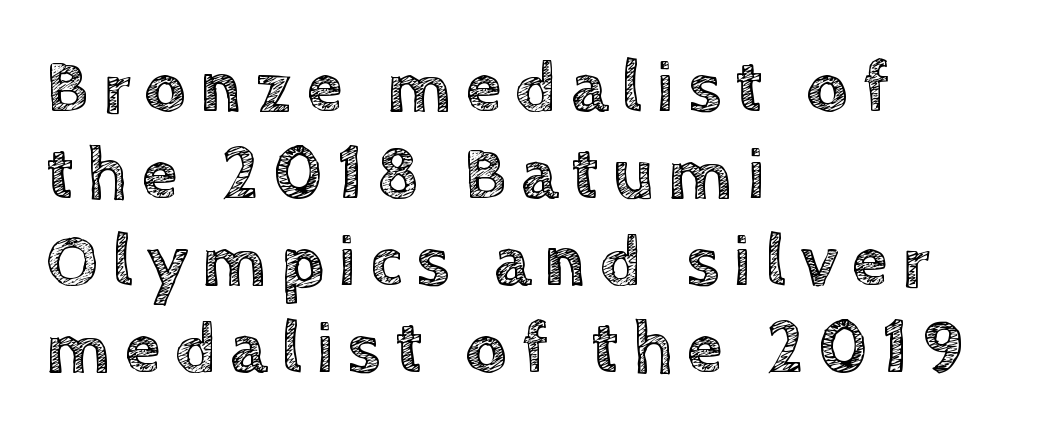
Posture: straight, roman, zero tilt. The passage shown is typed in a proportional face where columns would drift. The gap between lines stays unmarked. This rendering uses left alignment, leaving the right contour irregular.
